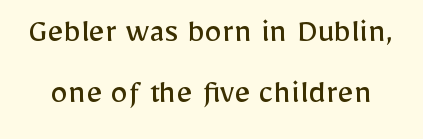
Q: Is the text bold? A: No.
Q: Is the text italic (slanted)? A: No, it is upright.
Q: Is the typeface a serif or a sans-serif typeface? A: Sans-serif.
Q: Is the text underlined? A: No.
Q: Is the spacing between letters normal or unusually wide? A: Normal.
Q: Width (condensed, normal, or wide)? A: Normal.
Q: Stroke contrast? A: Low.
Q: x-height? A: Medium.
Q: Monospaced? A: No.
